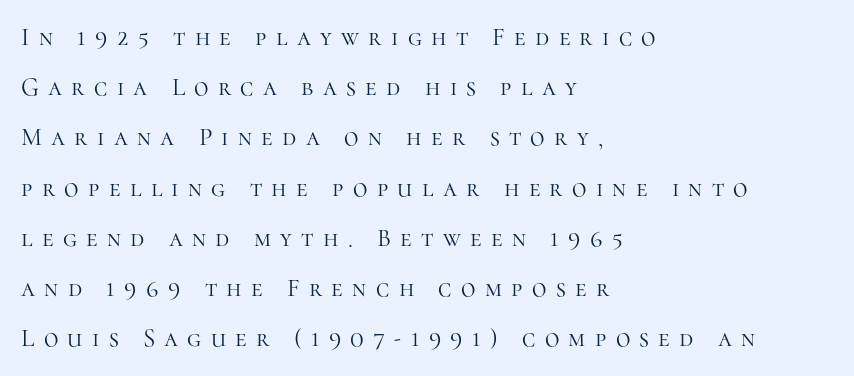
The image shows 25 px text type, upright; set left-aligned, loose line spacing (2.01x), unusually wide letter spacing (+0.37 em), not underlined.
